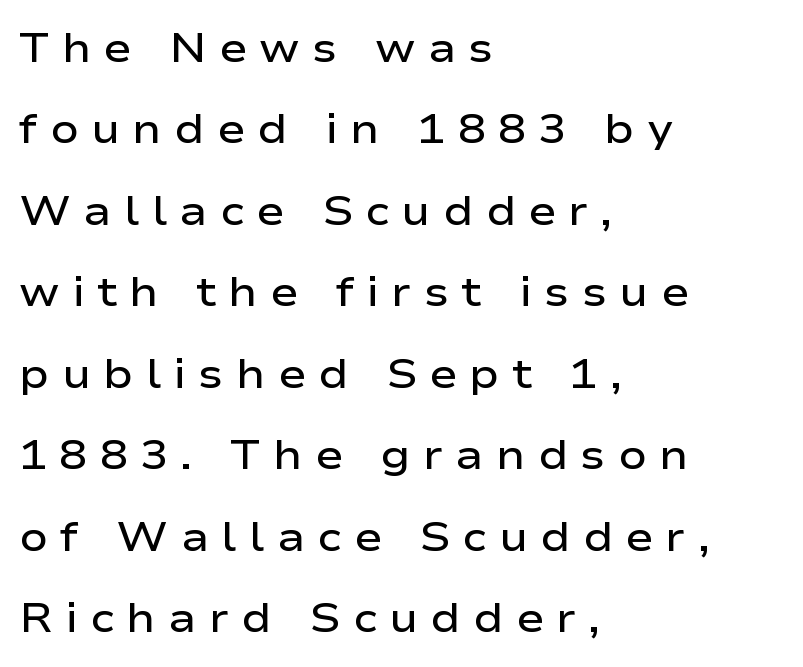
{"serif": "no", "italic": "no", "bold": "semi", "weight": "semibold", "width": "wide", "stroke_contrast": "low", "x_height": "medium", "monospaced": "no", "underline": "no", "align": "left", "line_spacing": "loose", "line_spacing_ratio": 1.94, "letter_spacing": "wide", "letter_spacing_em": 0.29, "glyph_px": 42}
